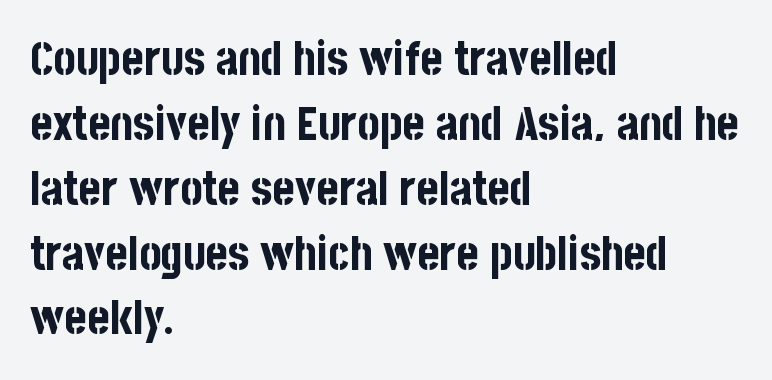
The image shows 47 px bold, condensed sans-serif type, upright; set left-aligned, normal line spacing (1.38x), normal letter spacing, not underlined; low stroke contrast and a large x-height.
